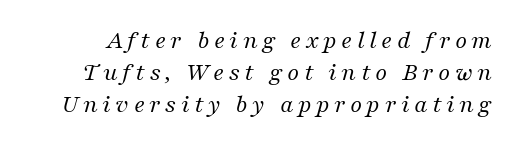
The image shows 26 px text type, italic (leaning right); set line spacing 1.24x, not underlined.
